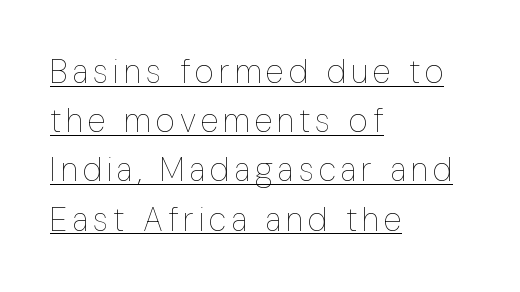
The image shows 33 px thin, condensed type, upright; set left-aligned, normal line spacing (1.49x), underlined; low stroke contrast and a medium x-height.
